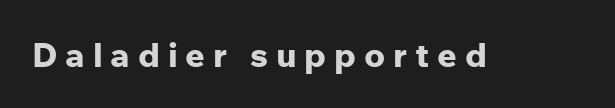
The passage shown has open, widely tracked lettering throughout. In terms of weight, the rendering is a true, heavy bold. You could not count columns in this text — the font is proportionally spaced. Rule under the text: the space is simply empty.
